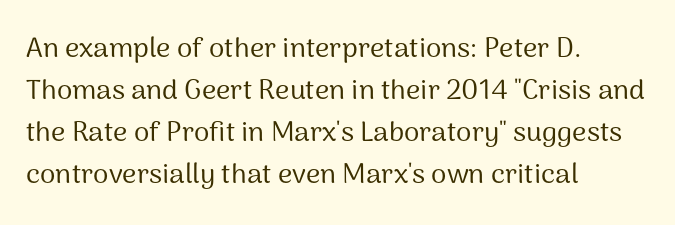
The image shows 28 px regular-weight sans-serif type, upright; set left-aligned, normal line spacing (1.5x), normal letter spacing, not underlined; medium stroke contrast and a medium x-height.
